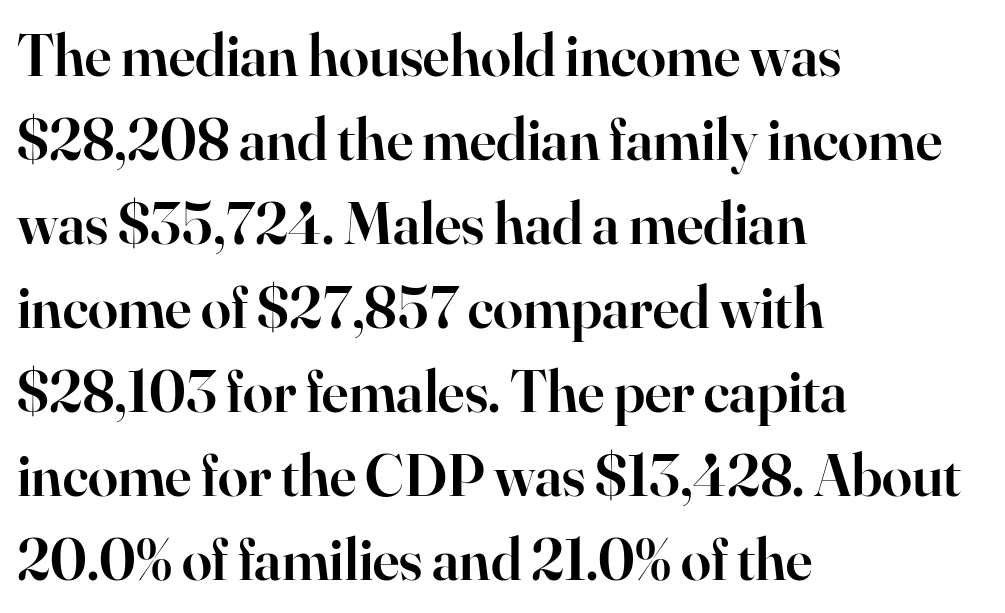
{"serif": "yes", "italic": "no", "bold": "semi", "weight": "semibold", "width": "normal", "stroke_contrast": "high", "x_height": "small", "monospaced": "no", "underline": "no", "align": "left", "line_spacing": "normal", "line_spacing_ratio": 1.4, "letter_spacing": "normal", "letter_spacing_em": 0.0, "glyph_px": 60}
